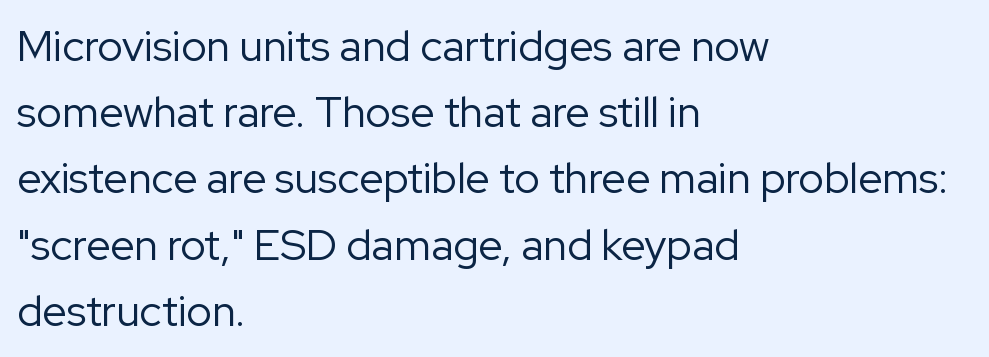
Q: Is the text bold? A: No.
Q: Is the text italic (slanted)? A: No, it is upright.
Q: Is the typeface a serif or a sans-serif typeface? A: Sans-serif.
Q: Is the text underlined? A: No.
Q: How is the paragraph aligned? A: Left-aligned.
Q: Is the spacing between letters normal or unusually wide? A: Normal.
Q: Is the spacing between lines tight, normal or loose? A: Normal.
Q: Width (condensed, normal, or wide)? A: Normal.
Q: Stroke contrast? A: Low.
Q: x-height? A: Medium.
Q: Monospaced? A: No.
